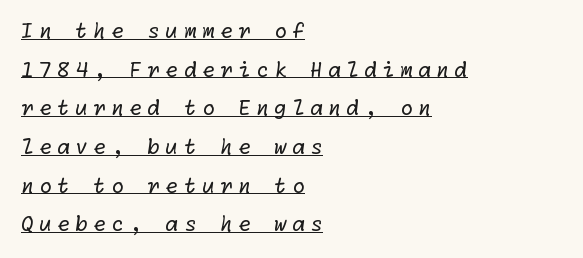
The image shows 21 px text type; set left-aligned, line spacing 1.84x, unusually wide letter spacing (+0.24 em), underlined.
